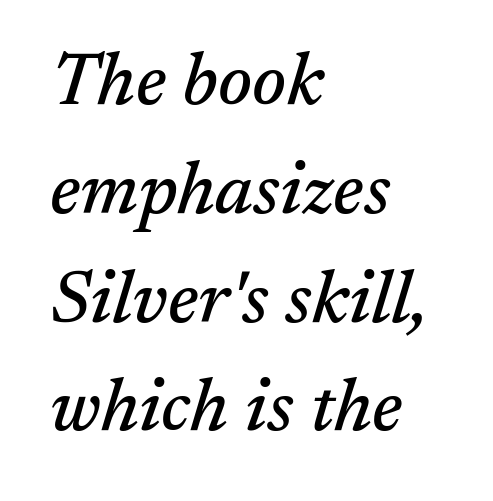
Q: Is the text italic (slanted)? A: Yes, it leans right by about 17 degrees.
Q: Is the typeface a serif or a sans-serif typeface? A: Serif.
Q: Is the text underlined? A: No.
Q: How is the paragraph aligned? A: Left-aligned.
Q: Is the spacing between letters normal or unusually wide? A: Normal.
Q: Is the spacing between lines tight, normal or loose? A: Normal.
Q: Width (condensed, normal, or wide)? A: Normal.
Q: Stroke contrast? A: Medium.
Q: x-height? A: Medium.
Q: Monospaced? A: No.
